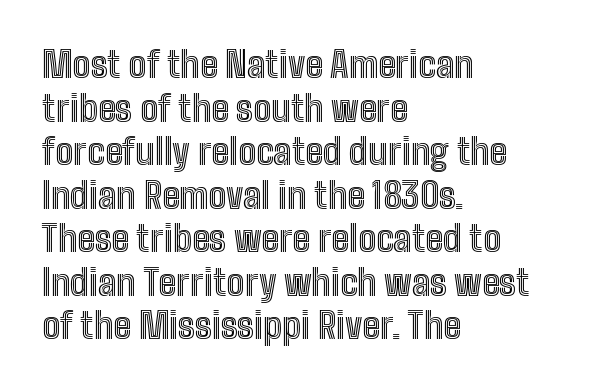
Any mark beneath the type? The region is blank. The rendering uses natural spacing where letterforms have individual widths. The compositor pushed each line to the left boundary. The specimen reads as upright at a glance.
